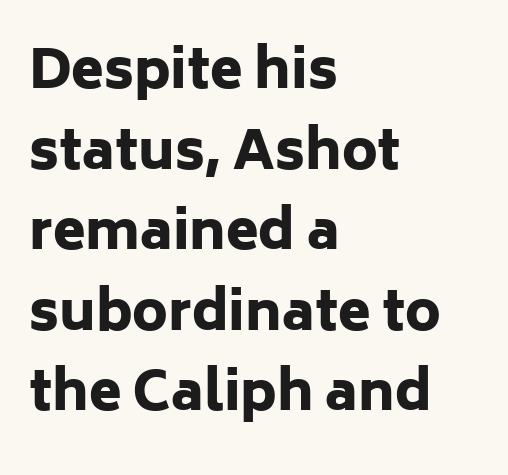
{"serif": "no", "italic": "no", "bold": "yes", "weight": "heavy", "width": "normal", "stroke_contrast": "low", "x_height": "medium", "monospaced": "no", "underline": "no", "align": "left", "line_spacing": "normal", "line_spacing_ratio": 1.52, "letter_spacing": "normal", "letter_spacing_em": 0.0, "glyph_px": 53}
